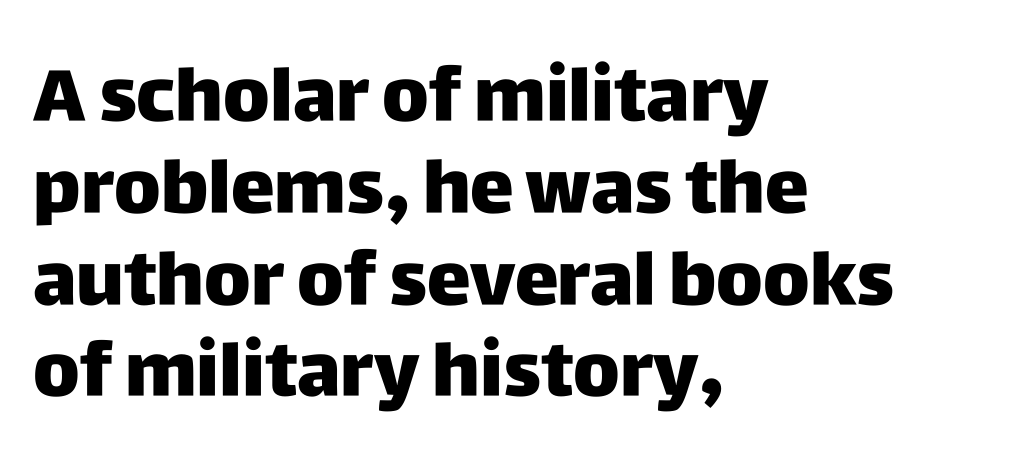
Line starts are locked; line ends wander. Ascenders rise straight up at ninety degrees. The space directly below the letters is spotless. Is this a sans? Yes — the strokes have no serifs.
